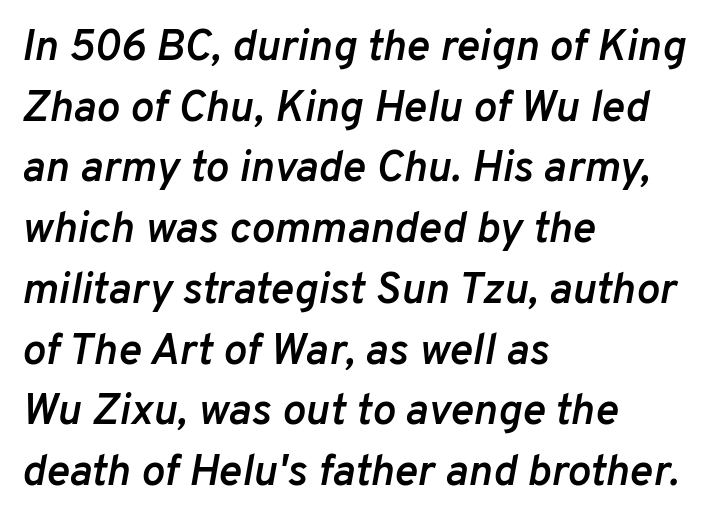
Does the leading feel generous? No, just average. Italic? Definitely — the glyphs are oblique. In terms of letterspacing, this is plain default setting. Horizontally, the lines are justified to the leading edge only.
